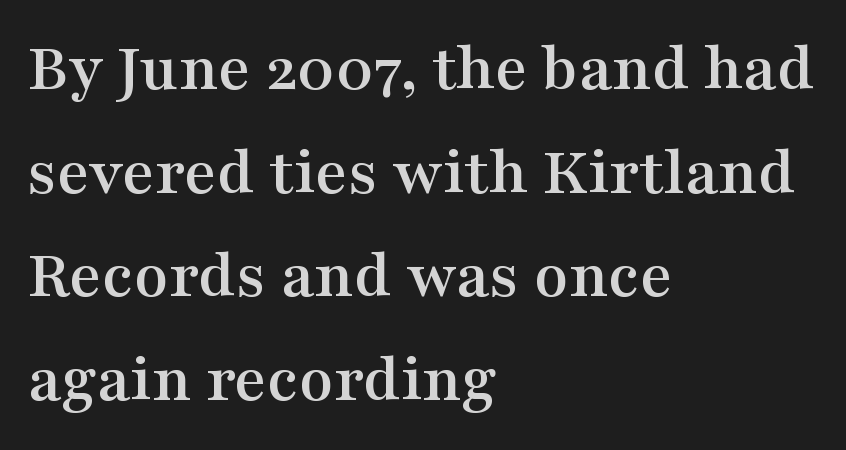
The image shows 70 px wide serif type, upright; set left-aligned, normal line spacing (1.48x), normal letter spacing, not underlined; medium stroke contrast and a medium x-height.
